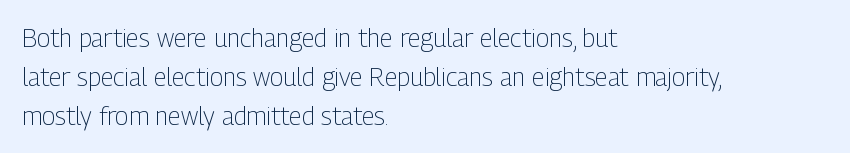
The image shows 25 px text type, upright; set left-aligned, normal line spacing (1.56x), normal letter spacing, not underlined.
